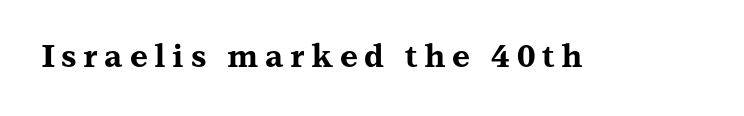
The letters stand straight up with perfectly vertical stems. The passage shown is typed in a proportional face where columns would drift. Classification — serif. Display-style spreading of the glyphs; the letterfit is very open.
